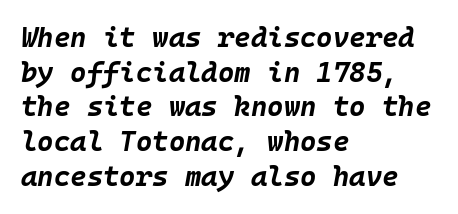
The image shows 28 px bold type, italic (leaning right), monospaced; set left-aligned, line spacing 1.24x, normal letter spacing, not underlined; low stroke contrast and a large x-height.
